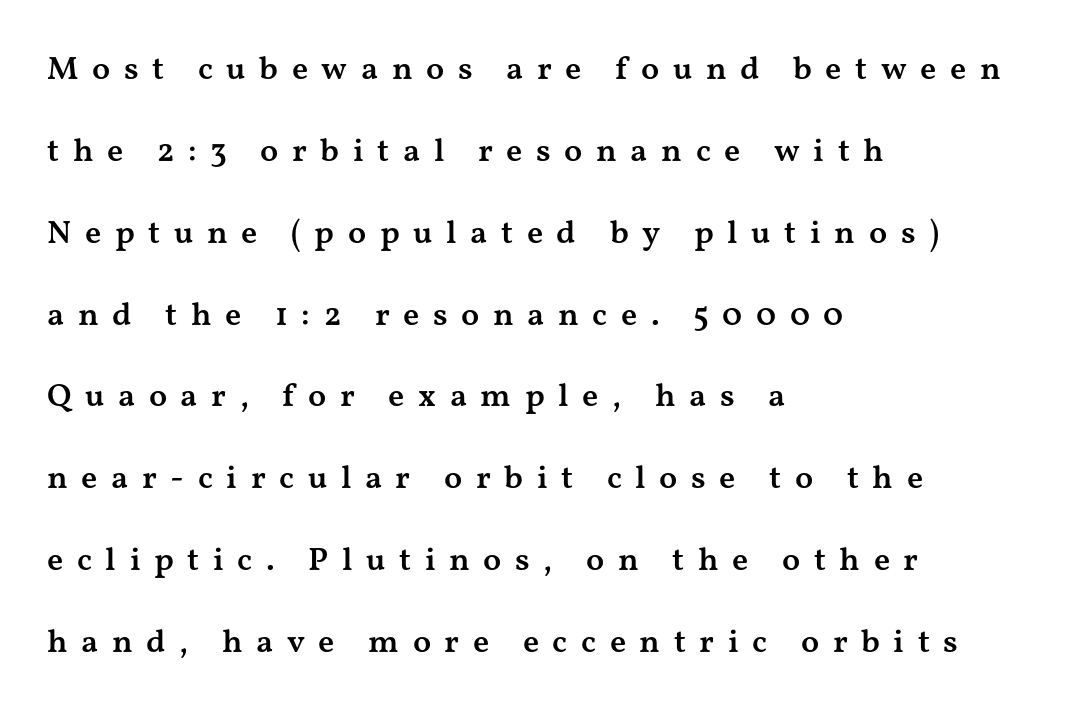
Q: Is the text bold? A: Semi-bold.
Q: Is the text italic (slanted)? A: No, it is upright.
Q: Is the typeface a serif or a sans-serif typeface? A: Serif.
Q: Is the text underlined? A: No.
Q: How is the paragraph aligned? A: Left-aligned.
Q: Is the spacing between letters normal or unusually wide? A: Unusually wide.
Q: Is the spacing between lines tight, normal or loose? A: Loose.
Q: Width (condensed, normal, or wide)? A: Wide.
Q: Stroke contrast? A: Medium.
Q: x-height? A: Medium.
Q: Monospaced? A: No.
